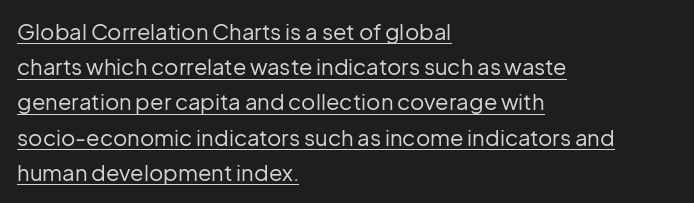
Q: Is the text bold? A: No.
Q: Is the text italic (slanted)? A: No, it is upright.
Q: Is the text underlined? A: Yes.
Q: How is the paragraph aligned? A: Left-aligned.
Q: Is the spacing between letters normal or unusually wide? A: Normal.
Q: Is the spacing between lines tight, normal or loose? A: Normal.
